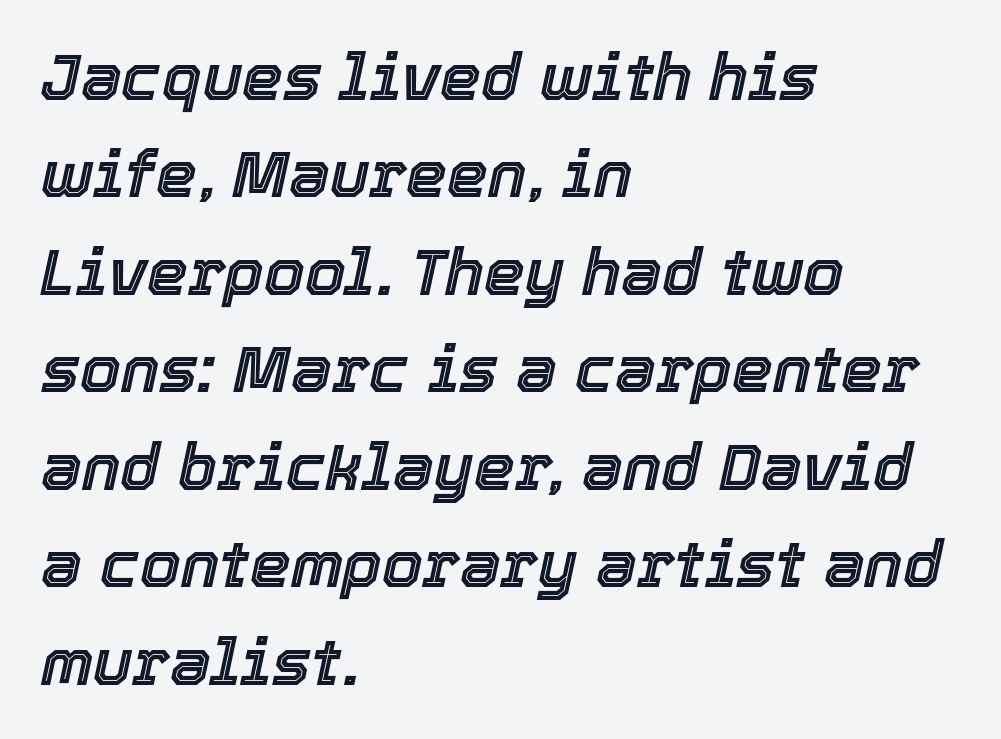
{"italic": "yes", "lean": "right", "slant_degrees": 12, "width": "normal", "x_height": "medium", "monospaced": "no", "underline": "no", "align": "left", "line_spacing": "normal", "line_spacing_ratio": 1.5, "letter_spacing": "normal", "letter_spacing_em": 0.0, "glyph_px": 65}
